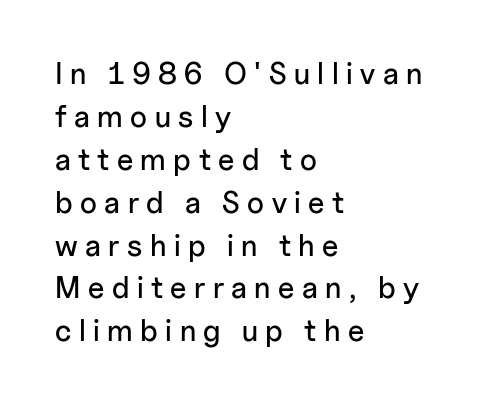
The image shows 30 px sans-serif type, upright; set left-aligned, normal line spacing (1.43x), unusually wide letter spacing (+0.25 em), not underlined; low stroke contrast and a medium x-height.
